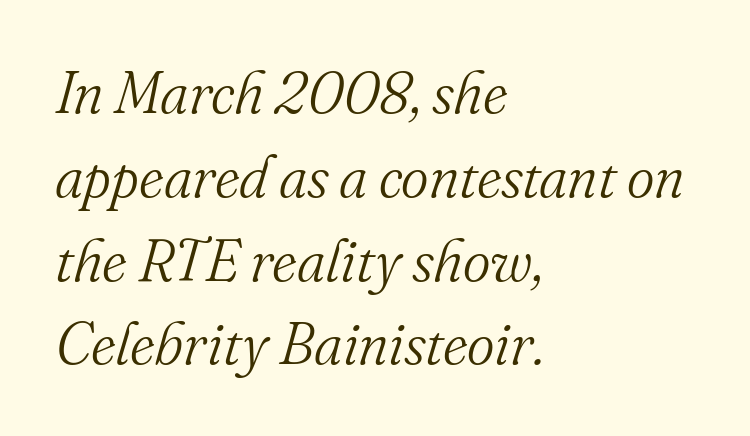
The image shows 59 px light serif type, italic (leaning right); set left-aligned, normal line spacing (1.42x), normal letter spacing, not underlined; medium stroke contrast and a small x-height.
